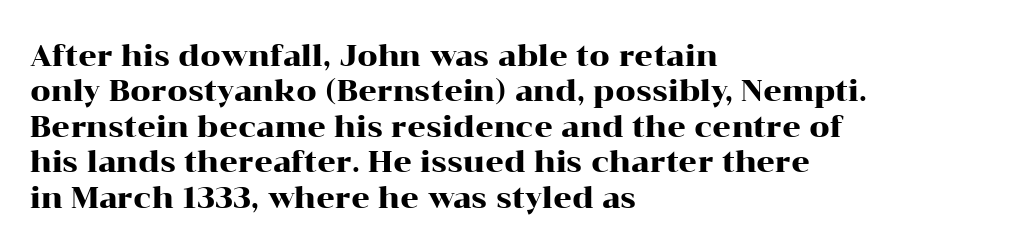
{"serif": "yes", "italic": "no", "width": "wide", "stroke_contrast": "high", "x_height": "medium", "monospaced": "no", "underline": "no", "align": "left", "line_spacing_ratio": 1.22, "letter_spacing": "normal", "letter_spacing_em": 0.0, "glyph_px": 29}
